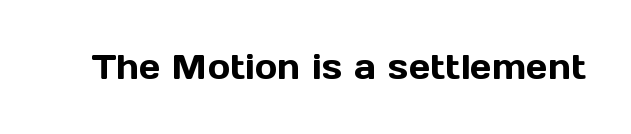
Posture: vertical. What kind of face is this? One without serifs — a sans. The letters advance in unequal steps, a hallmark of proportional type. The area under the type is left untouched. Short note: letters normally spaced.
